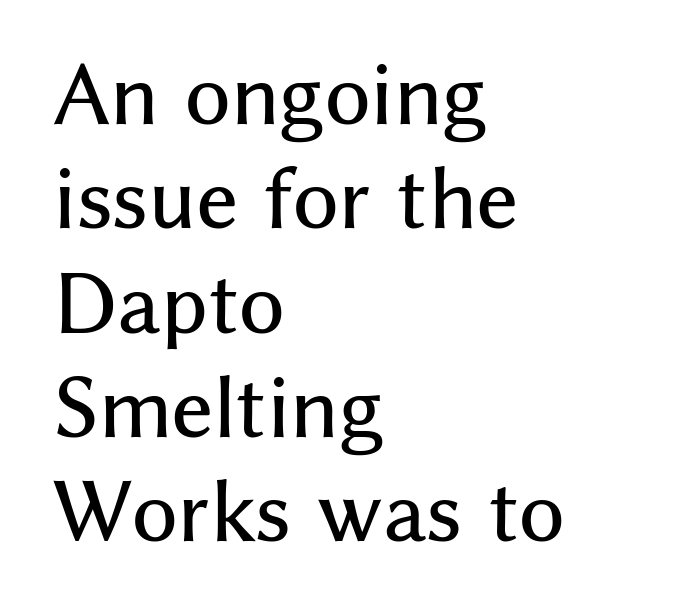
The image shows 79 px sans-serif type, upright; set left-aligned, normal line spacing (1.32x), normal letter spacing, not underlined; medium stroke contrast and a medium x-height.
